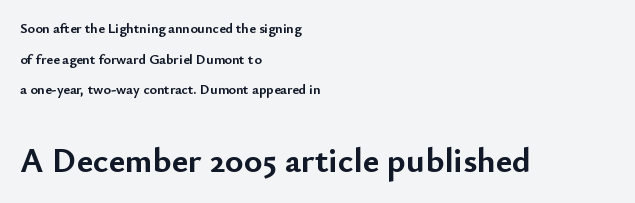
Q: Is the text bold? A: Yes.
Q: Is the text italic (slanted)? A: No, it is upright.
Q: Is the typeface a serif or a sans-serif typeface? A: Sans-serif.
Q: Is the text underlined? A: No.
Q: How is the paragraph aligned? A: Left-aligned.
Q: Is the spacing between letters normal or unusually wide? A: Normal.
Q: Is the spacing between lines tight, normal or loose? A: Loose.
Q: Which block of text is set in a larger size, the first (top) or the second (bottom)? A: The second (bottom) one.
Q: Width (condensed, normal, or wide)? A: Normal.
Q: Stroke contrast? A: Low.
Q: x-height? A: Small.
Q: Monospaced? A: No.
